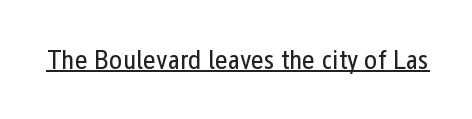
The image shows 28 px regular-weight, condensed sans-serif type, upright; set normal letter spacing, underlined; low stroke contrast and a medium x-height.
